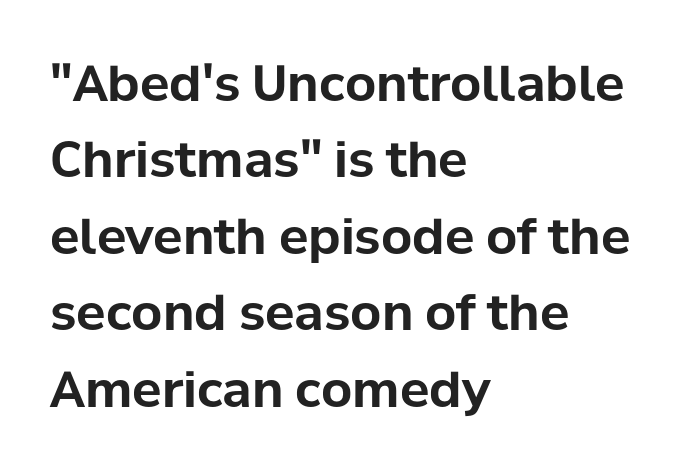
Q: Is the text bold? A: Yes.
Q: Is the text italic (slanted)? A: No, it is upright.
Q: Is the typeface a serif or a sans-serif typeface? A: Sans-serif.
Q: Is the text underlined? A: No.
Q: How is the paragraph aligned? A: Left-aligned.
Q: Is the spacing between letters normal or unusually wide? A: Normal.
Q: Is the spacing between lines tight, normal or loose? A: Normal.
Q: Width (condensed, normal, or wide)? A: Normal.
Q: Stroke contrast? A: Low.
Q: x-height? A: Medium.
Q: Monospaced? A: No.
